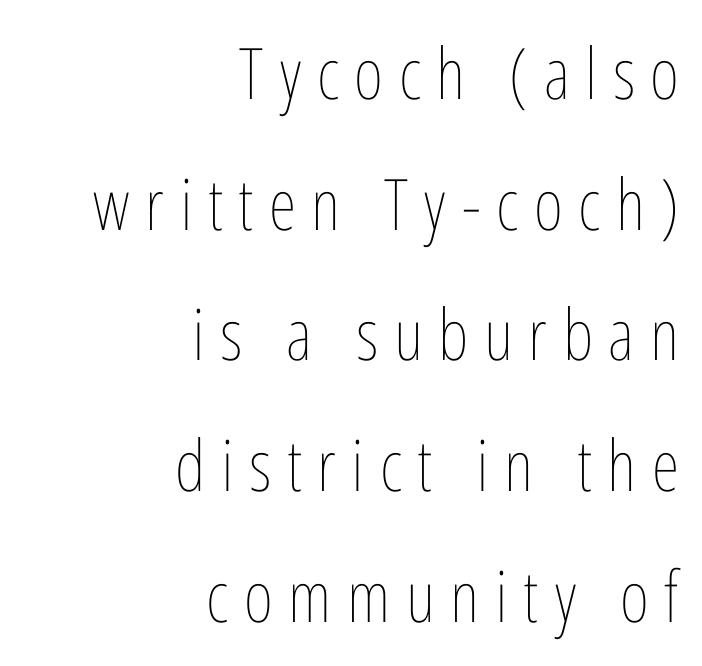
Posture: vertical. Casual observation: everything's shoved over to the right. Character widths vary here, with narrow letters taking less room than wide ones. Caption: face not bold, strokes unweighted.
